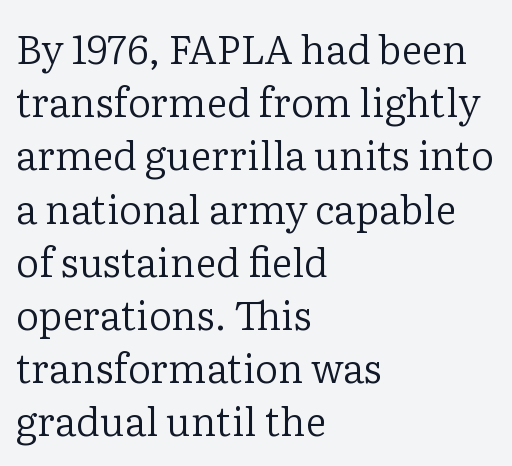
{"serif": "yes", "italic": "no", "bold": "no", "weight": "regular", "width": "normal", "stroke_contrast": "low", "x_height": "medium", "monospaced": "no", "underline": "no", "align": "left", "line_spacing": "normal", "line_spacing_ratio": 1.33, "letter_spacing": "normal", "letter_spacing_em": 0.0, "glyph_px": 40}
